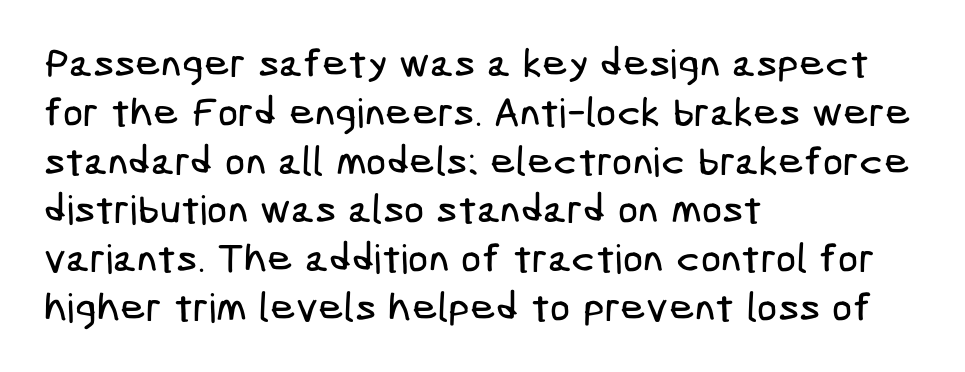
{"serif": "no", "width": "condensed", "stroke_contrast": "low", "x_height": "medium", "underline": "no", "align": "left", "line_spacing_ratio": 1.22, "letter_spacing": "normal", "letter_spacing_em": 0.0, "glyph_px": 40}
